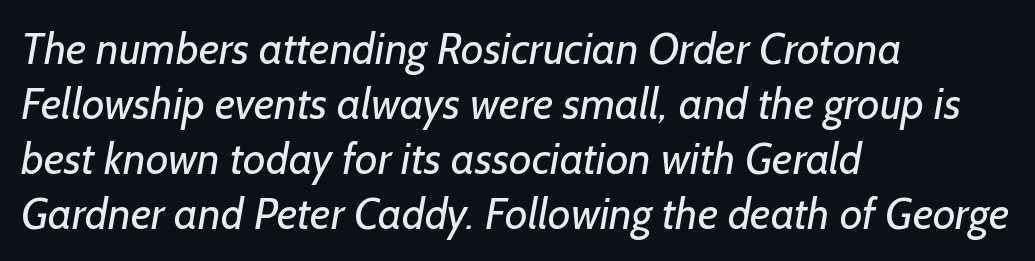
{"serif": "no", "bold": "no", "weight": "regular", "width": "normal", "stroke_contrast": "low", "x_height": "medium", "monospaced": "no", "underline": "no", "align": "left", "line_spacing": "normal", "line_spacing_ratio": 1.25, "letter_spacing": "normal", "letter_spacing_em": 0.0, "glyph_px": 44}
